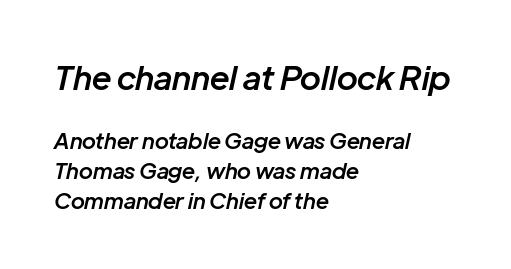
Q: Is the text bold? A: Semi-bold.
Q: Is the text italic (slanted)? A: Yes, it leans right by about 12 degrees.
Q: Is the text underlined? A: No.
Q: How is the paragraph aligned? A: Left-aligned.
Q: Is the spacing between letters normal or unusually wide? A: Normal.
Q: Is the spacing between lines tight, normal or loose? A: Normal.
Q: Which block of text is set in a larger size, the first (top) or the second (bottom)? A: The first (top) one.
Q: Width (condensed, normal, or wide)? A: Normal.
Q: Stroke contrast? A: Low.
Q: x-height? A: Medium.
Q: Monospaced? A: No.
